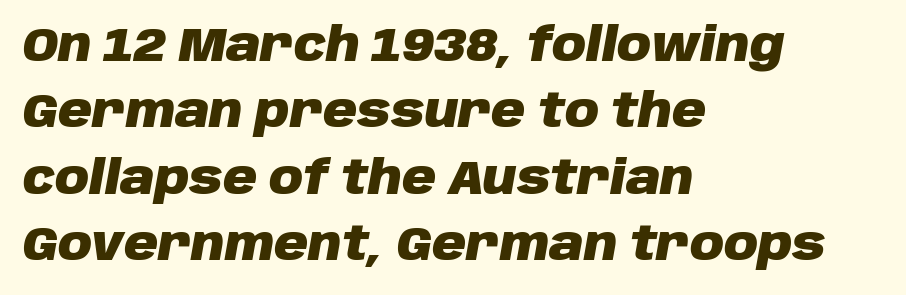
{"italic": "yes", "lean": "right", "slant_degrees": 10, "bold": "yes", "weight": "heavy", "width": "normal", "stroke_contrast": "low", "x_height": "large", "monospaced": "no", "underline": "no", "align": "left", "line_spacing": "normal", "line_spacing_ratio": 1.41, "letter_spacing": "normal", "letter_spacing_em": 0.0, "glyph_px": 47}
